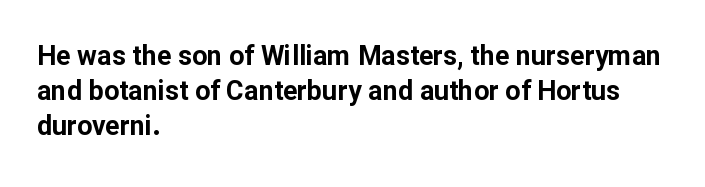
The words here are not underlined. Style check: upright. Typesetter's note: full bold, strokes at maximum text heaviness. Left-aligned paragraph, ragged on the right. One glance says typical: line gaps are just what's usual. Look at the tracking — it's just the regular setting, nothing added.
